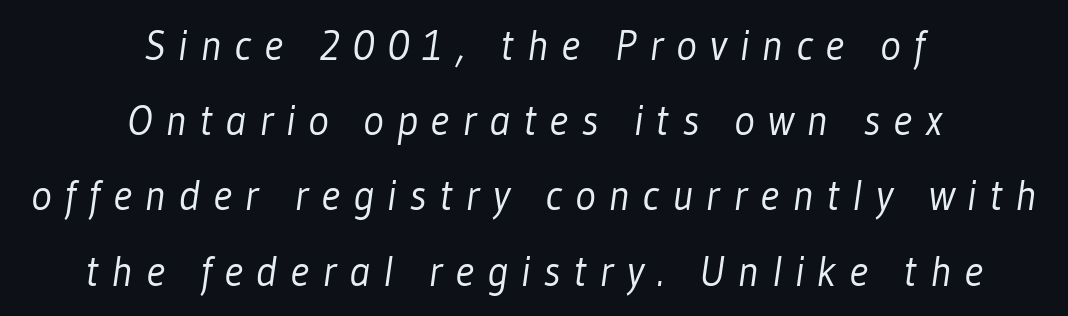
The paragraph shown floats in the horizontal middle. The font family rendered here belongs to the sans-serif group. No extra ink here — the face is not bold. This rendering widens character spacing well past its baseline value. A typesetter would call this proportional, since set widths differ per character. A bare baseline throughout the passage.
